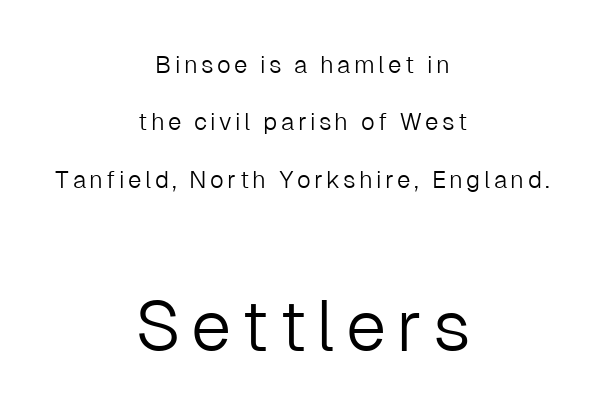
Q: Is the text bold? A: No.
Q: Is the text italic (slanted)? A: No, it is upright.
Q: Is the typeface a serif or a sans-serif typeface? A: Sans-serif.
Q: Is the text underlined? A: No.
Q: How is the paragraph aligned? A: Centered.
Q: Is the spacing between lines tight, normal or loose? A: Loose.
Q: Which block of text is set in a larger size, the first (top) or the second (bottom)? A: The second (bottom) one.
Q: Width (condensed, normal, or wide)? A: Normal.
Q: Stroke contrast? A: Low.
Q: x-height? A: Medium.
Q: Monospaced? A: No.
